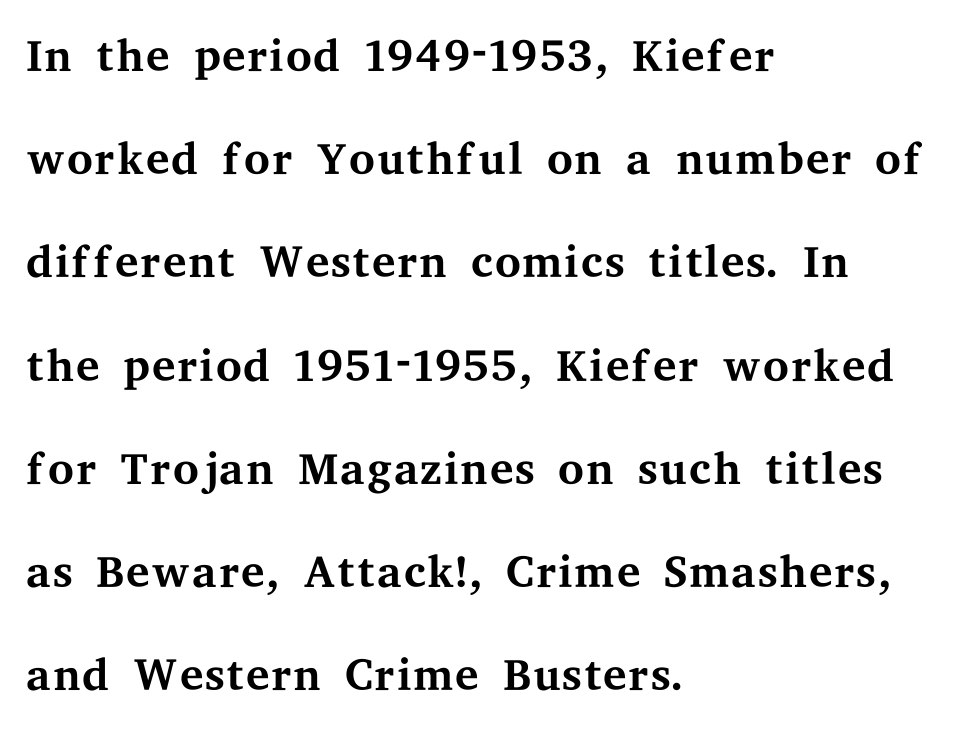
{"serif": "yes", "italic": "no", "bold": "no", "weight": "regular", "width": "wide", "stroke_contrast": "medium", "x_height": "medium", "monospaced": "no", "underline": "no", "align": "left", "line_spacing": "normal", "line_spacing_ratio": 1.54, "letter_spacing": "normal", "letter_spacing_em": 0.0, "glyph_px": 67}
